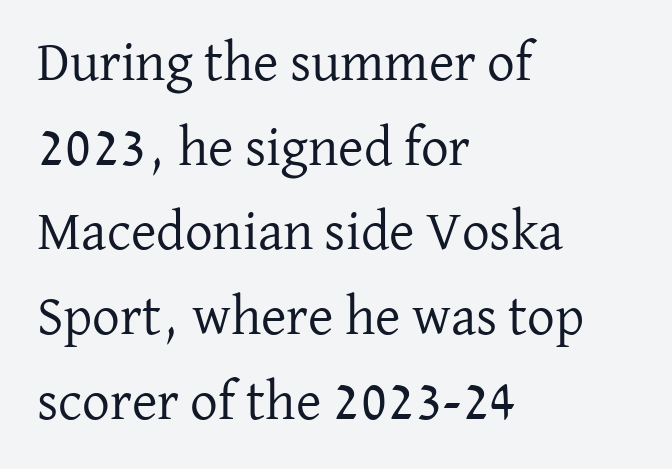
This rendering leaves character spacing at its baseline value. In terms of letterform style, serifs are clearly present. Ordinary non-slanted type is in use. Weight: regular or lighter.
